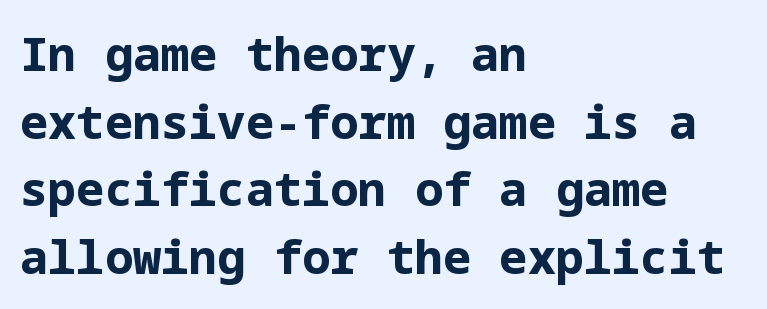
Q: Is the text bold? A: Yes.
Q: Is the text italic (slanted)? A: No, it is upright.
Q: Is the typeface a serif or a sans-serif typeface? A: Sans-serif.
Q: Is the text underlined? A: No.
Q: How is the paragraph aligned? A: Left-aligned.
Q: Is the spacing between letters normal or unusually wide? A: Normal.
Q: Is the spacing between lines tight, normal or loose? A: Normal.
Q: Width (condensed, normal, or wide)? A: Normal.
Q: Stroke contrast? A: Low.
Q: x-height? A: Medium.
